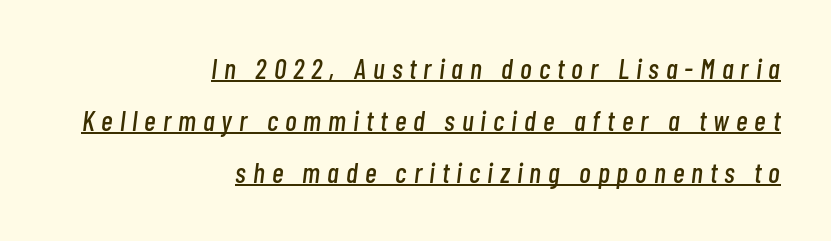
The image shows 28 px condensed type, italic (leaning right); set right-aligned, line spacing 1.86x, unusually wide letter spacing (+0.25 em), underlined; low stroke contrast and a medium x-height.
